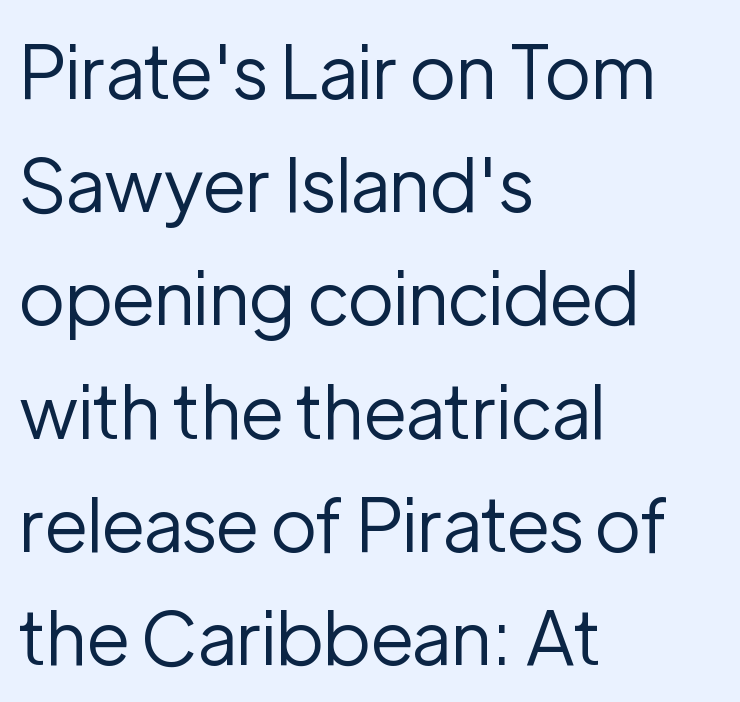
Q: Is the text bold? A: No.
Q: Is the text italic (slanted)? A: No, it is upright.
Q: Is the typeface a serif or a sans-serif typeface? A: Sans-serif.
Q: Is the text underlined? A: No.
Q: How is the paragraph aligned? A: Left-aligned.
Q: Is the spacing between letters normal or unusually wide? A: Normal.
Q: Is the spacing between lines tight, normal or loose? A: Normal.
Q: Width (condensed, normal, or wide)? A: Normal.
Q: Stroke contrast? A: Low.
Q: x-height? A: Medium.
Q: Monospaced? A: No.
